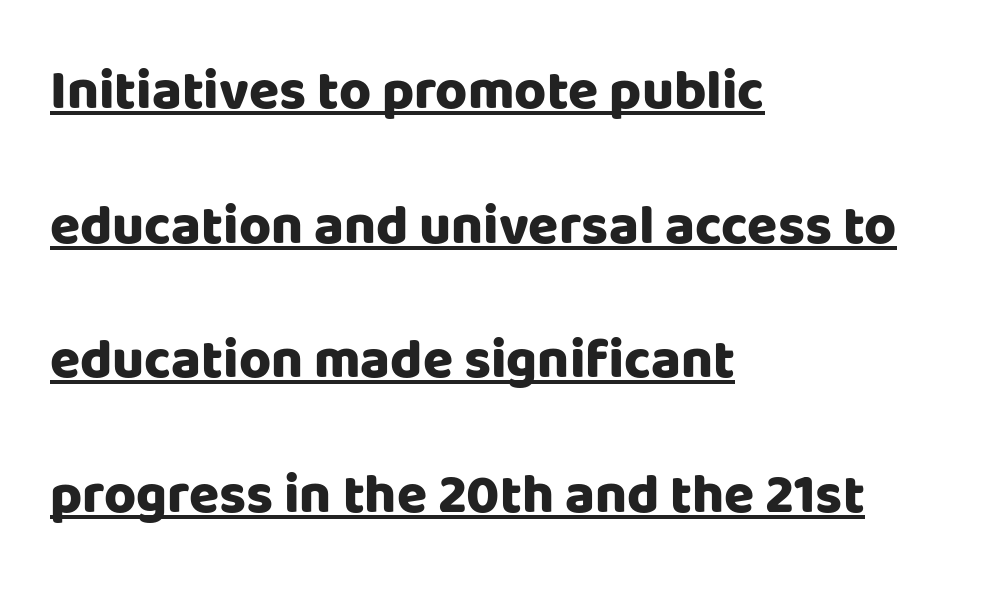
The image shows 55 px heavy sans-serif type, upright; set left-aligned, loose line spacing (2.45x), normal letter spacing, underlined; low stroke contrast and a large x-height.
